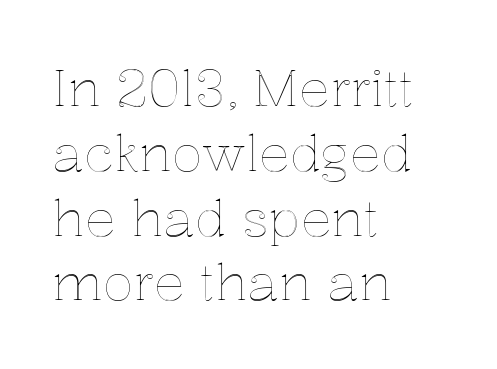
Each row of text sits above clean, open space. Vertical strokes here are truly vertical. Standard letterfit; no display-style spreading of the glyphs. The ragged edge is on the right, which tells us the setting is flush left. The face used here is proportionally spaced, like ordinary book or web type. Line spacing here is normal.
